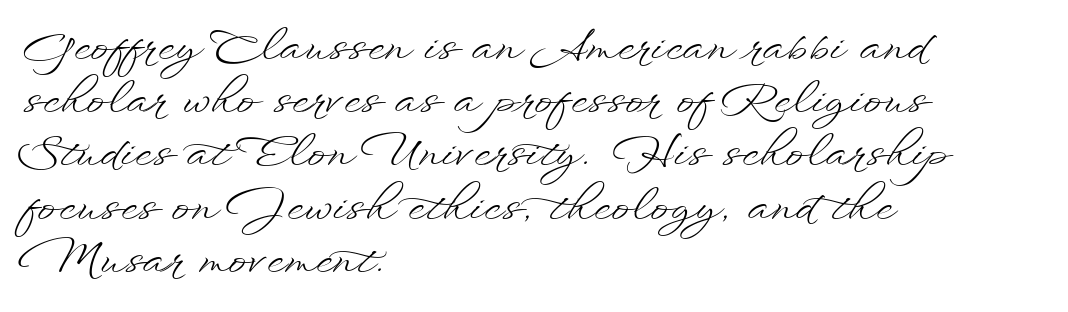
The image shows 44 px light, wide type; set left-aligned, line spacing 1.21x, normal letter spacing, not underlined; low stroke contrast and a small x-height.
